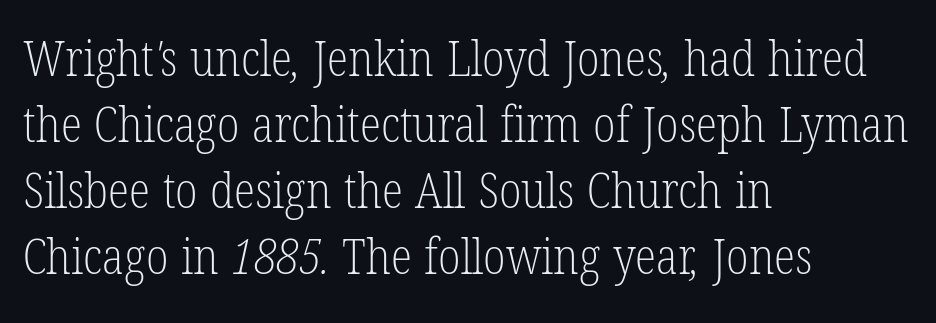
In CSS terms this would be text-align: left. Is this a sans? No — the strokes have serifs. Think standard paragraph weight, or any step lighter than that. Letters rest on an invisible, unmarked baseline. Rows of type keep a routine distance in the vertical direction.
